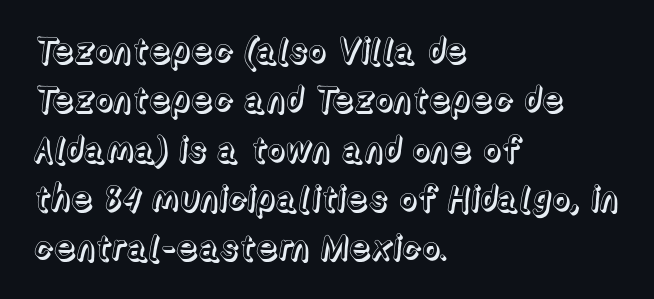
Q: Is the text italic (slanted)? A: Yes.
Q: Is the text underlined? A: No.
Q: How is the paragraph aligned? A: Left-aligned.
Q: Is the spacing between letters normal or unusually wide? A: Normal.
Q: Is the spacing between lines tight, normal or loose? A: Normal.
Q: Width (condensed, normal, or wide)? A: Normal.
Q: x-height? A: Medium.
Q: Monospaced? A: No.
